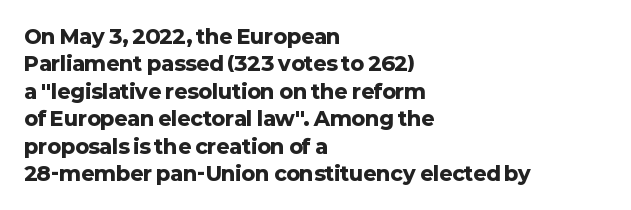
The image shows 20 px bold type, upright; set left-aligned, normal line spacing (1.37x), normal letter spacing, not underlined.
